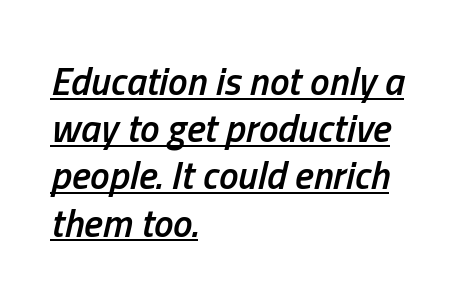
Q: Is the text bold? A: Semi-bold.
Q: Is the text italic (slanted)? A: Yes, it leans right by about 13 degrees.
Q: Is the text underlined? A: Yes.
Q: How is the paragraph aligned? A: Left-aligned.
Q: Is the spacing between letters normal or unusually wide? A: Normal.
Q: Width (condensed, normal, or wide)? A: Condensed.
Q: Stroke contrast? A: Low.
Q: x-height? A: Medium.
Q: Monospaced? A: No.
